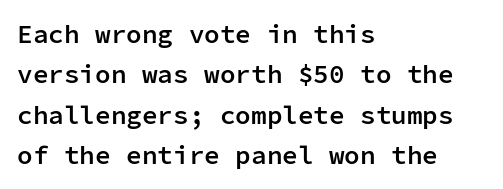
Posture: vertical. No word sits above an underline. Its strokes are somewhat broadened, the hallmark of semibold type. How are the letters spaced? Ordinarily, with no added tracking.
